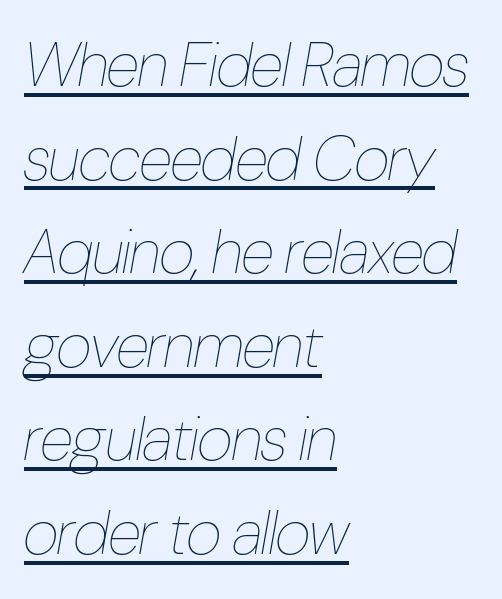
The image shows 62 px thin, condensed type, italic (leaning right); set left-aligned, normal line spacing (1.51x), normal letter spacing, underlined; low stroke contrast and a medium x-height.
